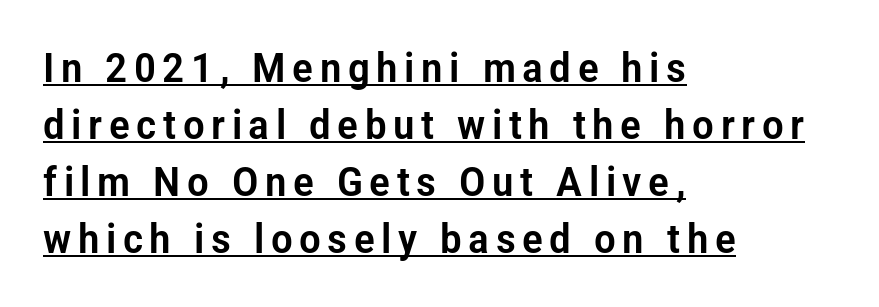
Q: Is the text italic (slanted)? A: No, it is upright.
Q: Is the typeface a serif or a sans-serif typeface? A: Sans-serif.
Q: Is the text underlined? A: Yes.
Q: How is the paragraph aligned? A: Left-aligned.
Q: Is the spacing between lines tight, normal or loose? A: Normal.
Q: Width (condensed, normal, or wide)? A: Condensed.
Q: Stroke contrast? A: Low.
Q: x-height? A: Medium.
Q: Monospaced? A: No.
